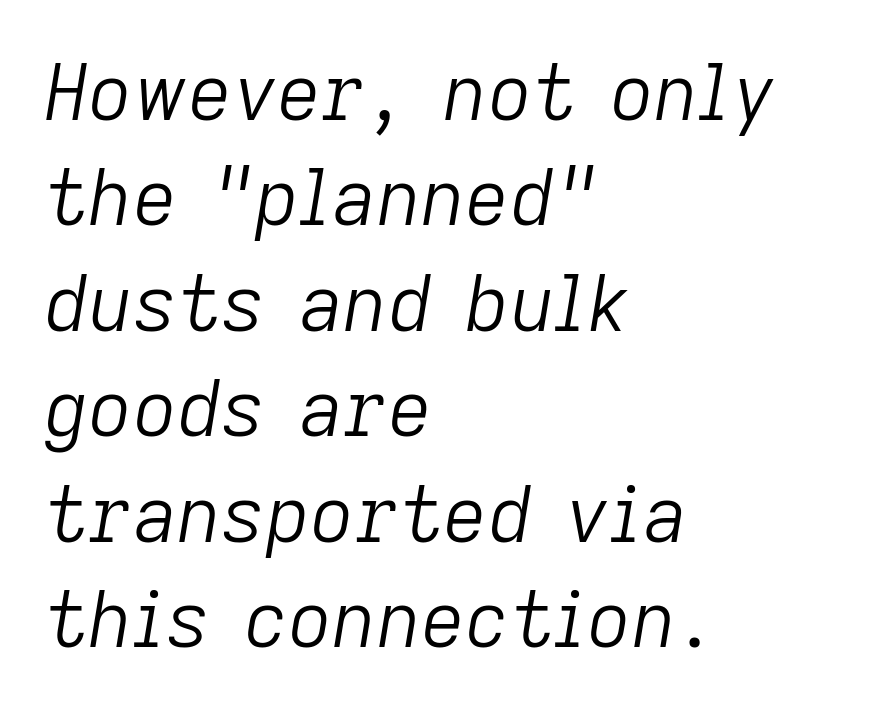
{"italic": "yes", "lean": "right", "slant_degrees": 9, "bold": "no", "weight": "light", "width": "normal", "stroke_contrast": "low", "x_height": "medium", "monospaced": "no", "underline": "no", "align": "left", "line_spacing": "normal", "line_spacing_ratio": 1.37, "letter_spacing": "normal", "letter_spacing_em": 0.0, "glyph_px": 77}
